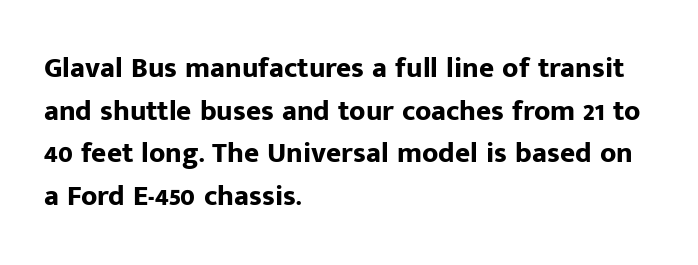
Q: Is the text bold? A: Yes.
Q: Is the text italic (slanted)? A: No, it is upright.
Q: Is the typeface a serif or a sans-serif typeface? A: Sans-serif.
Q: Is the text underlined? A: No.
Q: How is the paragraph aligned? A: Left-aligned.
Q: Is the spacing between letters normal or unusually wide? A: Normal.
Q: Is the spacing between lines tight, normal or loose? A: Normal.
Q: Width (condensed, normal, or wide)? A: Normal.
Q: Stroke contrast? A: Low.
Q: x-height? A: Medium.
Q: Monospaced? A: No.
